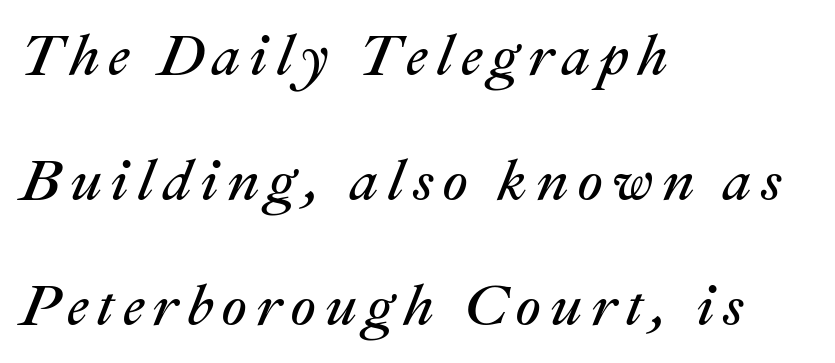
Vertical spacing — loose. The characters are drawn with everyday or finer stroke widths. The glyphs are unaccompanied by any horizontal stroke below them. The rendering uses natural spacing where letterforms have individual widths. It's the slanting kind of type. Where is the straight margin? On the left.
